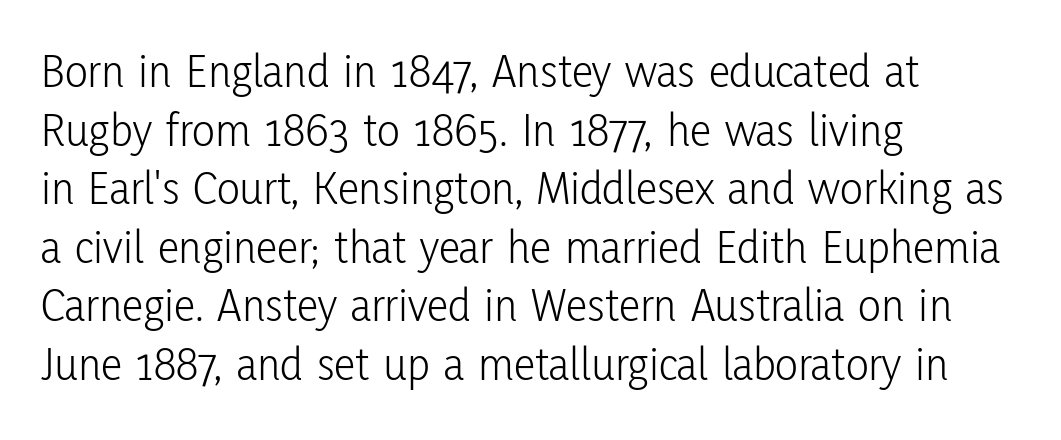
{"serif": "no", "italic": "no", "bold": "no", "weight": "light", "width": "condensed", "stroke_contrast": "low", "x_height": "medium", "monospaced": "no", "underline": "no", "align": "left", "line_spacing_ratio": 1.22, "letter_spacing": "normal", "letter_spacing_em": 0.0, "glyph_px": 48}
